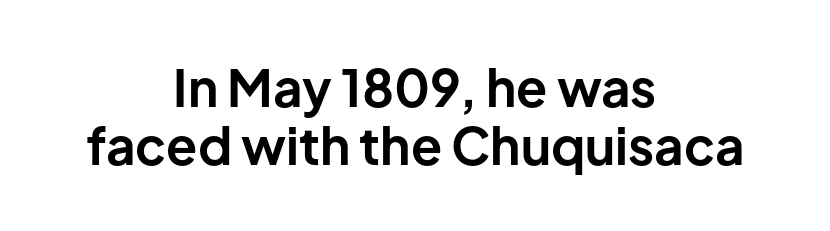
A full-strength bold gives these letters their thick strokes. Each line is balanced around a shared central axis. Quick note: not italic, upright. The glyphs are unaccompanied by any horizontal stroke below them. Note the varied advance widths — an 'i' is clearly narrower than an 'm'.
